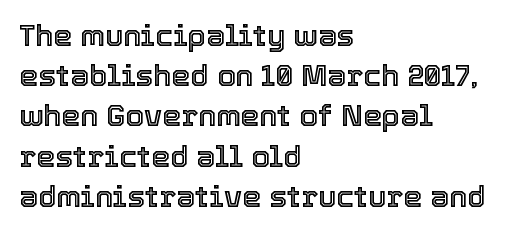
{"italic": "no", "width": "normal", "x_height": "medium", "monospaced": "no", "underline": "no", "align": "left", "line_spacing": "normal", "line_spacing_ratio": 1.34, "letter_spacing": "normal", "letter_spacing_em": 0.0, "glyph_px": 30}
